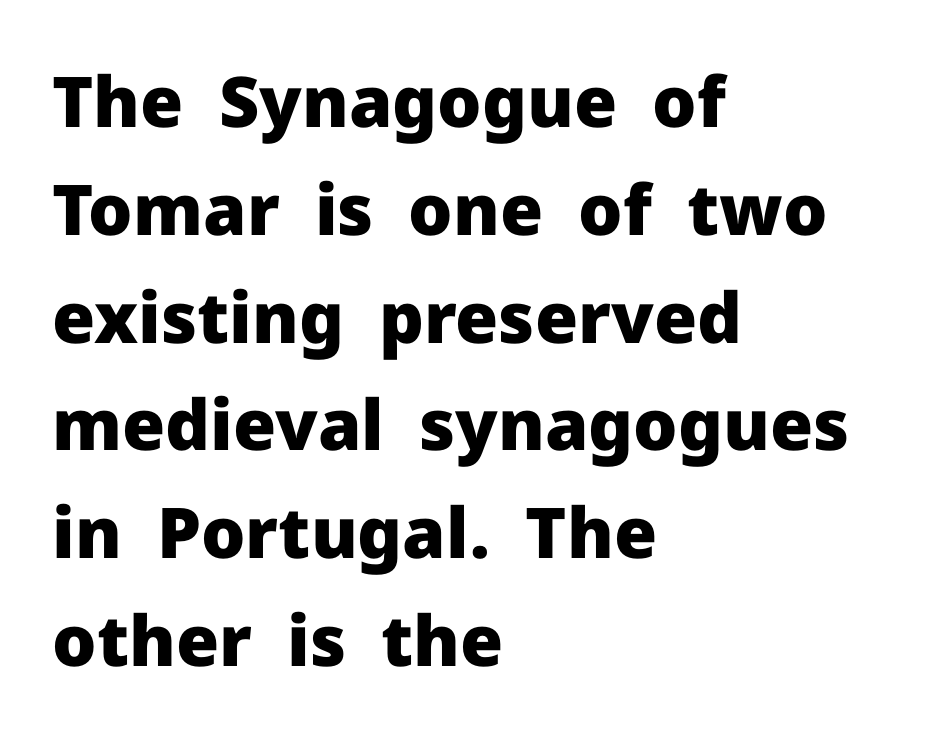
How are the letters spaced? Ordinarily, with no added tracking. The letters stand straight up with perfectly vertical stems. Each letter keeps its own natural width here, so spacing adapts to shape. The letters are bold, with thick, heavy strokes.
